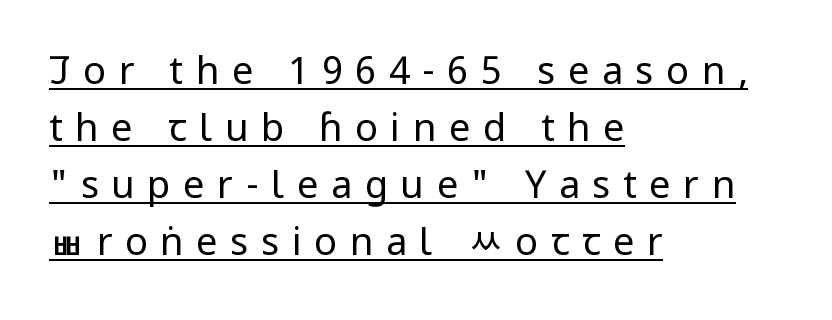
{"serif": "no", "italic": "no", "bold": "no", "weight": "regular", "width": "condensed", "stroke_contrast": "low", "x_height": "large", "monospaced": "no", "underline": "yes", "align": "left", "line_spacing": "normal", "line_spacing_ratio": 1.5, "letter_spacing": "wide", "letter_spacing_em": 0.33, "glyph_px": 38}
